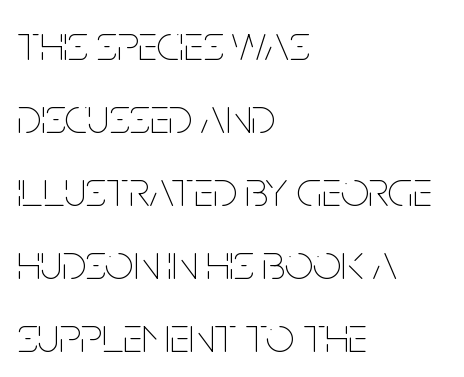
Q: Is the text bold? A: No.
Q: Is the text italic (slanted)? A: No, it is upright.
Q: Is the text underlined? A: No.
Q: How is the paragraph aligned? A: Left-aligned.
Q: Is the spacing between letters normal or unusually wide? A: Normal.
Q: Is the spacing between lines tight, normal or loose? A: Normal.
Q: Width (condensed, normal, or wide)? A: Condensed.
Q: Stroke contrast? A: Low.
Q: x-height? A: Large.
Q: Monospaced? A: No.
